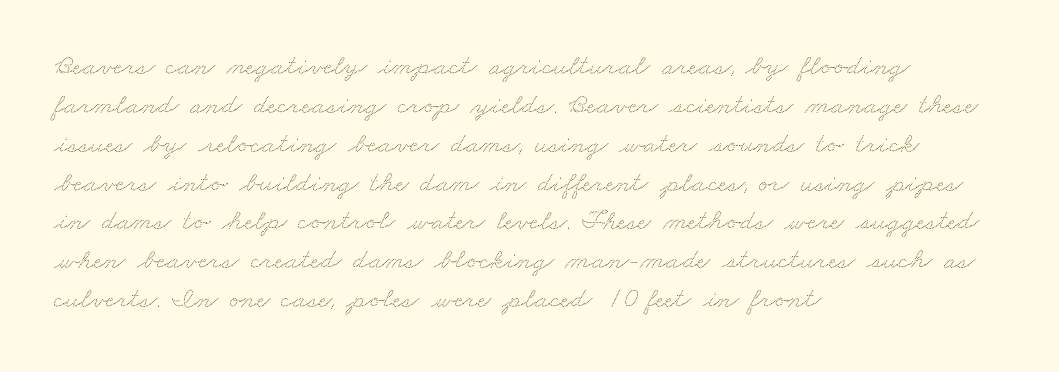
Q: Is the text underlined? A: No.
Q: How is the paragraph aligned? A: Left-aligned.
Q: Is the spacing between letters normal or unusually wide? A: Normal.
Q: Is the spacing between lines tight, normal or loose? A: Normal.
Q: Width (condensed, normal, or wide)? A: Wide.
Q: Stroke contrast? A: Low.
Q: x-height? A: Small.
Q: Monospaced? A: No.
